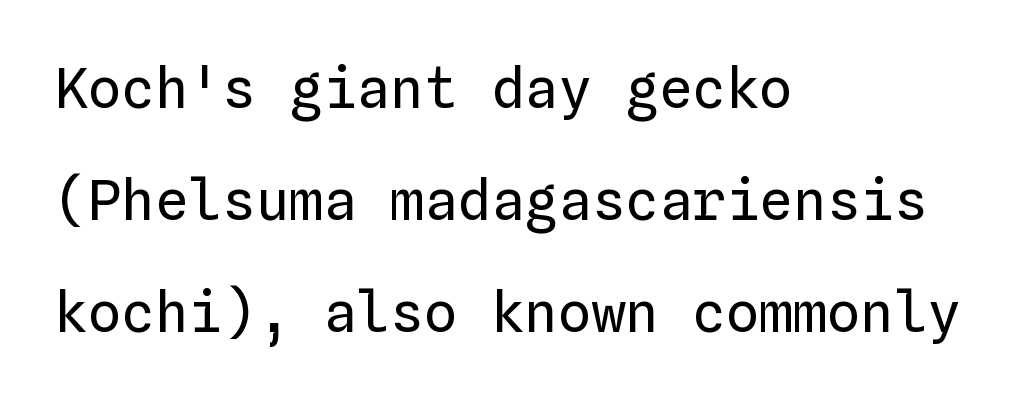
Q: Is the text bold? A: No.
Q: Is the text italic (slanted)? A: No, it is upright.
Q: Is the text underlined? A: No.
Q: How is the paragraph aligned? A: Left-aligned.
Q: Is the spacing between letters normal or unusually wide? A: Normal.
Q: Is the spacing between lines tight, normal or loose? A: Loose.
Q: Width (condensed, normal, or wide)? A: Normal.
Q: Stroke contrast? A: Low.
Q: x-height? A: Medium.
Q: Monospaced? A: Yes.
